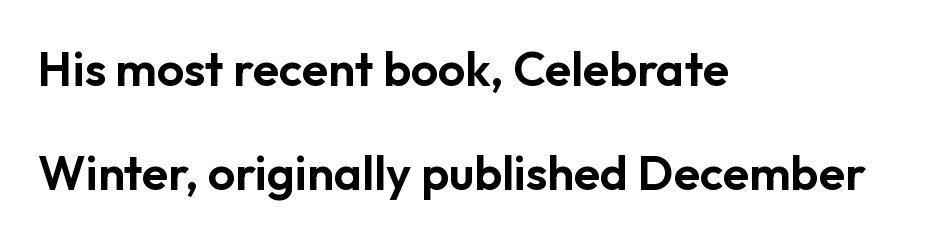
{"serif": "no", "italic": "no", "width": "normal", "stroke_contrast": "low", "x_height": "medium", "monospaced": "no", "underline": "no", "align": "left", "line_spacing": "loose", "line_spacing_ratio": 2.16, "letter_spacing": "normal", "letter_spacing_em": 0.0, "glyph_px": 48}
